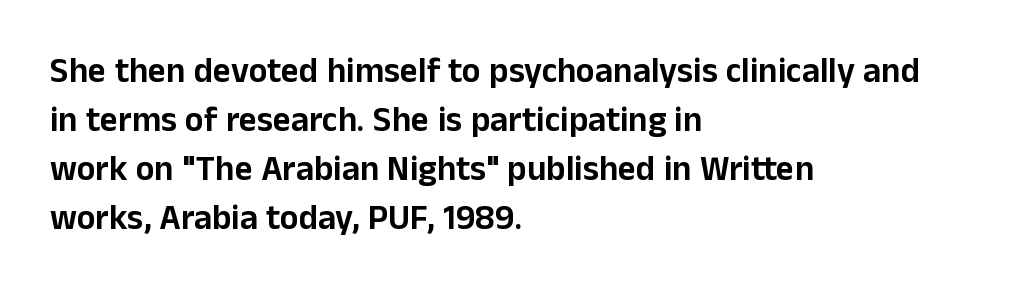
{"serif": "no", "italic": "no", "width": "normal", "stroke_contrast": "low", "x_height": "medium", "monospaced": "no", "underline": "no", "align": "left", "line_spacing": "normal", "line_spacing_ratio": 1.4, "letter_spacing": "normal", "letter_spacing_em": 0.0, "glyph_px": 35}
